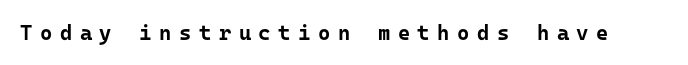
Type without underlining. Do the letters lean? They stand straight. Letter spacing: wide. This is heavy type, rendered in bold.
